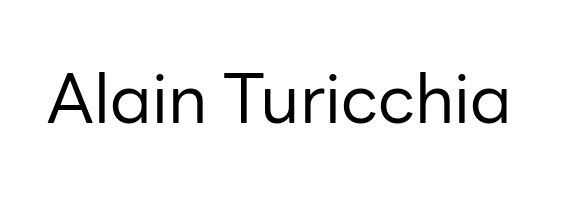
Q: Is the text bold? A: No.
Q: Is the text italic (slanted)? A: No, it is upright.
Q: Is the typeface a serif or a sans-serif typeface? A: Sans-serif.
Q: Is the text underlined? A: No.
Q: Is the spacing between letters normal or unusually wide? A: Normal.
Q: Width (condensed, normal, or wide)? A: Normal.
Q: Stroke contrast? A: Low.
Q: x-height? A: Medium.
Q: Monospaced? A: No.
